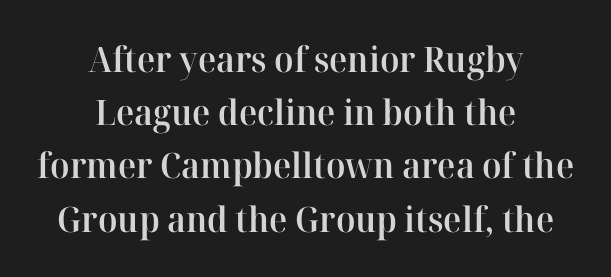
{"serif": "yes", "italic": "no", "bold": "semi", "weight": "semibold", "width": "normal", "stroke_contrast": "high", "x_height": "medium", "monospaced": "no", "underline": "no", "align": "center", "line_spacing": "normal", "line_spacing_ratio": 1.52, "letter_spacing": "normal", "letter_spacing_em": 0.0, "glyph_px": 35}
